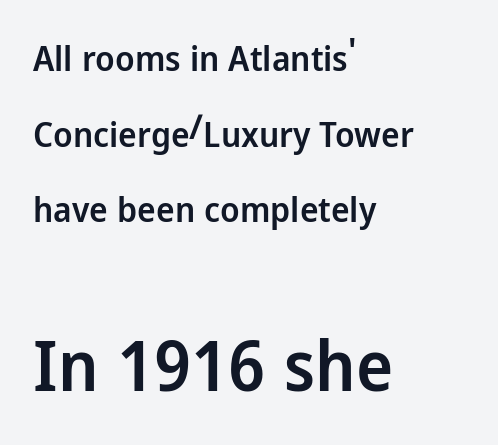
{"serif": "no", "italic": "no", "bold": "semi", "weight": "semibold", "width": "normal", "stroke_contrast": "low", "x_height": "medium", "monospaced": "no", "underline": "no", "align": "left", "line_spacing": "loose", "line_spacing_ratio": 2.16, "letter_spacing": "normal", "letter_spacing_em": 0.0, "larger_block": "second", "size_ratio": 2.0, "glyph_px": 70}
